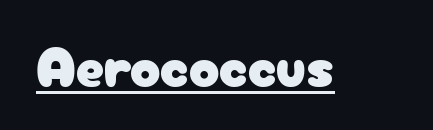
The image shows 57 px sans-serif type, upright; set normal letter spacing, underlined; low stroke contrast and a medium x-height.
